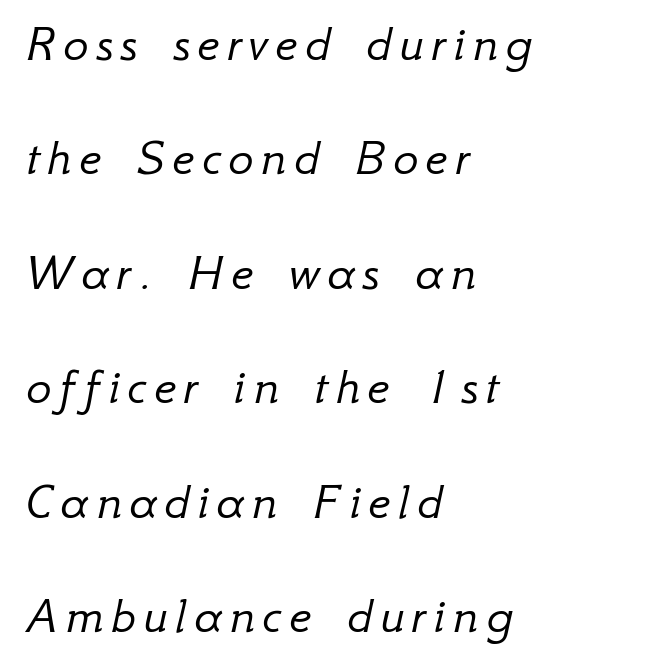
This reads as an unemphasized weight, regular at the heaviest. Quick note: italic. The line-height multiplier appears high, well above default. Decoration check: the copy has no underline.
